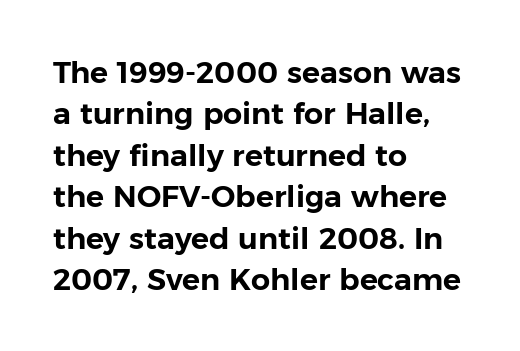
The image shows 30 px sans-serif type, upright; set left-aligned, normal line spacing (1.38x), normal letter spacing, not underlined; low stroke contrast and a medium x-height.
